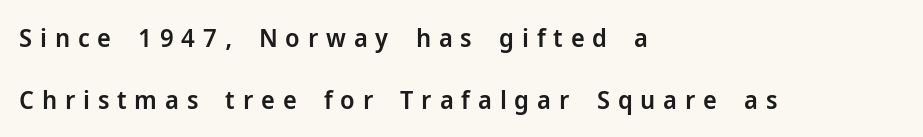
Rows of type keep a wide berth in the vertical direction. Unlike italic type, these characters show no tilt at all. A classic flush-left, rag-right setting is used for this passage. Inter-character spacing is expanded well beyond the font's built-in metrics. Unmarked baselines from the first word to the last. Caption: semibold face, moderately heavy strokes.
